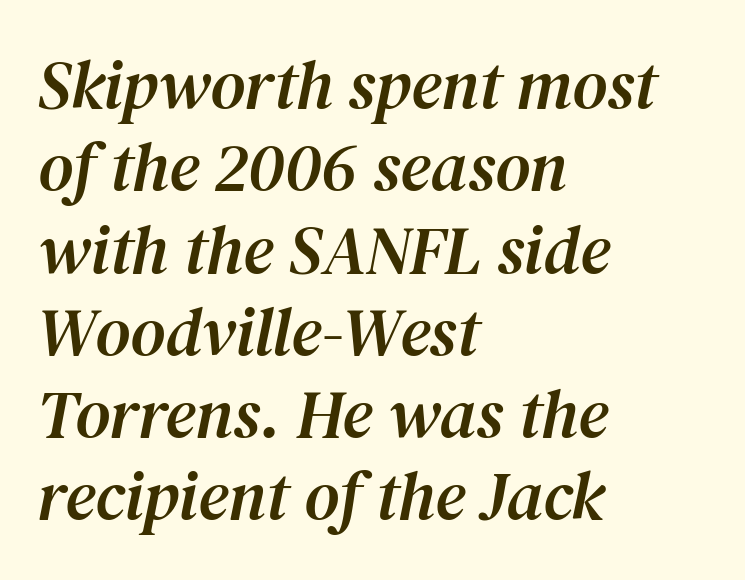
The image shows 68 px serif type, italic (leaning right); set left-aligned, line spacing 1.21x, normal letter spacing, not underlined; medium stroke contrast and a medium x-height.
